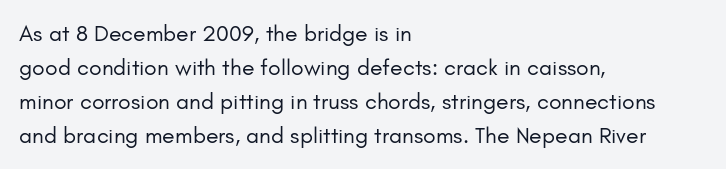
The type sits square on the baseline with zero lean. Stem width sits at or under what a default text font uses. Horizontally, the lines are justified to the leading edge only. This sample keeps an unexceptional amount of space between lines. The space beneath each line is pristine and unruled. There is no visible air inserted between adjacent glyphs.
